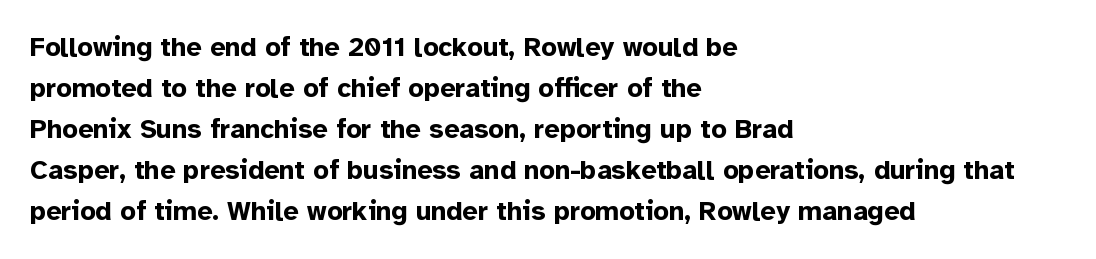
Line beginnings align vertically; line endings do not. Between one letter and the next there's only the usual sliver of space. Notice how descenders clear the ascenders below comfortably — that's standard leading. Does the lettering tilt? It doesn't — this is upright. Letters rest on an invisible, unmarked baseline.
